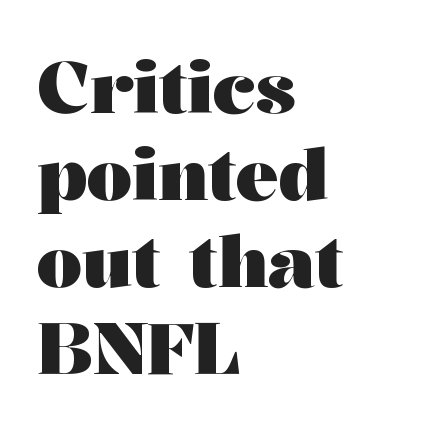
{"serif": "yes", "italic": "no", "bold": "yes", "weight": "heavy", "width": "wide", "stroke_contrast": "medium", "x_height": "medium", "monospaced": "no", "underline": "no", "align": "left", "line_spacing_ratio": 1.21, "letter_spacing": "normal", "letter_spacing_em": 0.0, "glyph_px": 72}
